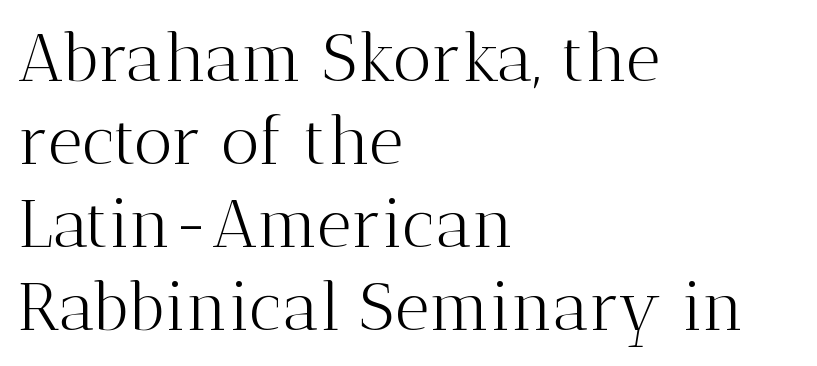
Unbolded letterforms with no extra heft. What stands out about the letter spacing? Nothing — it is the standard amount. Check the space under the baseline: it is left empty. A typesetter would call this proportional, since set widths differ per character. Is there any slant? The stems are plumb.
